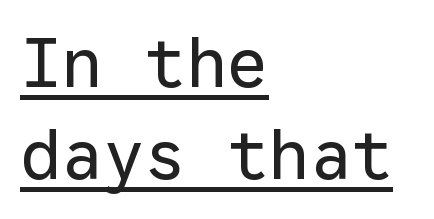
Caption: face not bold, strokes unweighted. Is there any slant? The stems are plumb. You could call the tracking neutral — neither tight nor loose. The passage shown is typeset with a sans-serif family.
